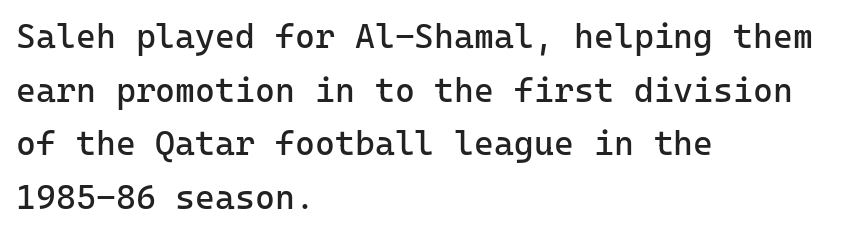
This rendering employs a face without finishing strokes, i.e., a sans-serif. Spacing verdict: monospaced, one width for all characters. Words appear dense and cohesive because spacing is normal. The font sits on the lighter half of the weight spectrum, regular included.
